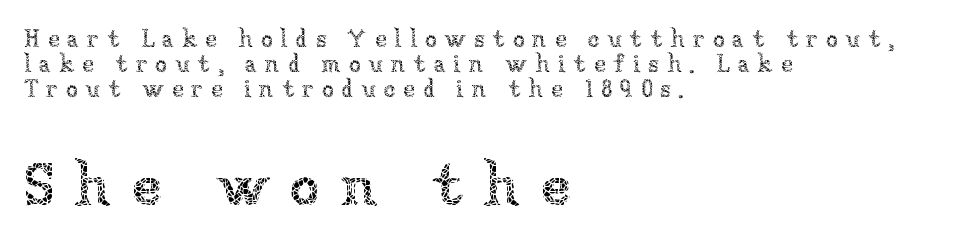
The letters stand straight up with perfectly vertical stems. No extra ink here — the face is not bold. The rendering uses natural spacing where letterforms have individual widths. This block would grow much taller if given ordinary leading; it's compressed now.
